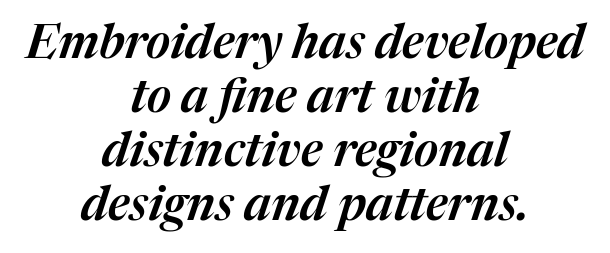
The rendering positions every line midway between the sides. The text carries the slant typical of an italic or oblique font. A typesetter would call this zero additional tracking. Spacing verdict: proportional, widths tailored to each character. Plain, unruled lines of type. The leading is snug, giving the passage a crowded texture.
